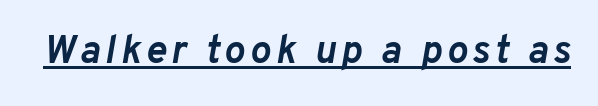
Varying glyph widths throughout — classic text-font behaviour. Look at the stroke-to-counter ratio: heavy, a bold. The text carries the slant typical of an italic or oblique font. Emphasis is given by a line drawn under the lettering.
